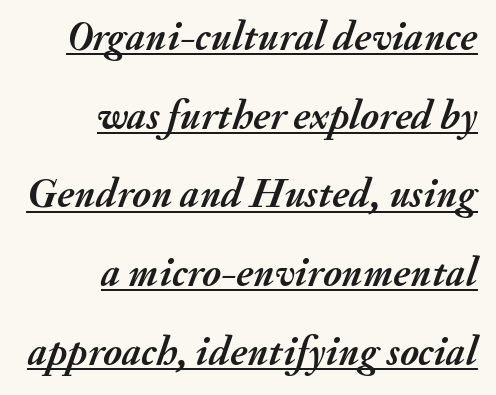
{"italic": "yes", "lean": "right", "slant_degrees": 20, "bold": "yes", "weight": "semibold", "width": "normal", "stroke_contrast": "medium", "x_height": "small", "monospaced": "no", "underline": "yes", "align": "right", "line_spacing": "loose", "line_spacing_ratio": 1.92, "letter_spacing": "normal", "letter_spacing_em": 0.0, "glyph_px": 41}
